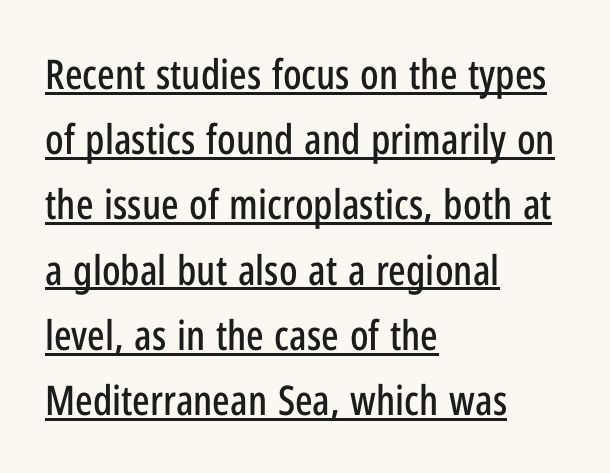
The face used here is proportionally spaced, like ordinary book or web type. The face used here appears with an underline applied. The type sits square on the baseline with zero lean. Compared with a centered layout, this one pins lines to the left instead. Regular leading. The glyphs in this specimen are sans serif.
